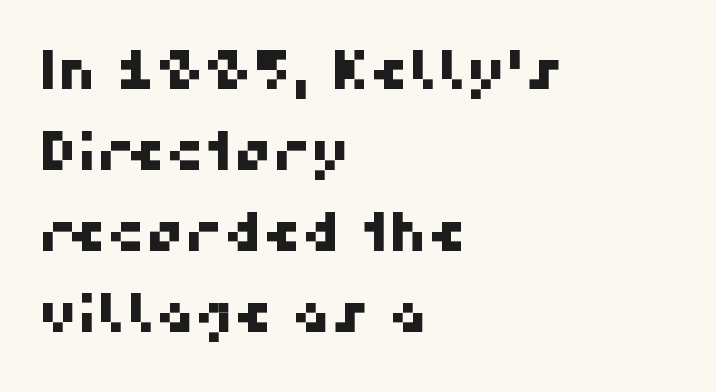
The lines sit at an ordinary, default distance from one another. The area under the type is left untouched. Casual observation: everything's shoved over to the left. The letterforms sit shoulder to shoulder at normal distance. The letters advance in unequal steps, a hallmark of proportional type. Serif or sans? Sans — the stroke terminals are bare.
